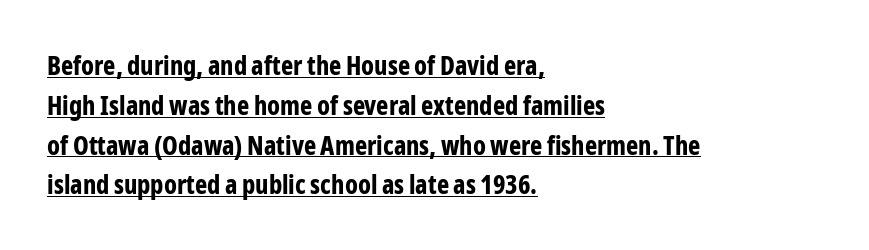
Each new line begins a customary step beneath the previous one. Underlined type. This sample uses plain, unmodified letter spacing. Every letter is thick-stroked: bold, no question. The text block is weighted toward the left margin, trailing off unevenly rightward.
